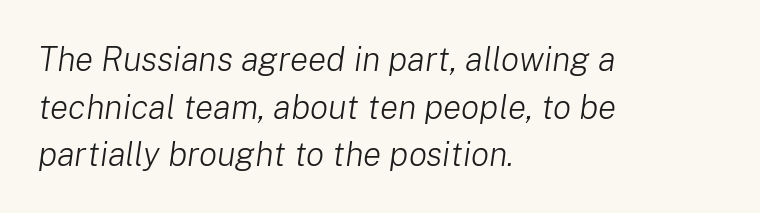
{"italic": "yes", "lean": "right", "slant_degrees": 8, "bold": "no", "weight": "light", "width": "normal", "stroke_contrast": "low", "x_height": "medium", "monospaced": "no", "underline": "no", "align": "left", "line_spacing": "normal", "line_spacing_ratio": 1.4, "letter_spacing": "normal", "letter_spacing_em": 0.0, "glyph_px": 34}
